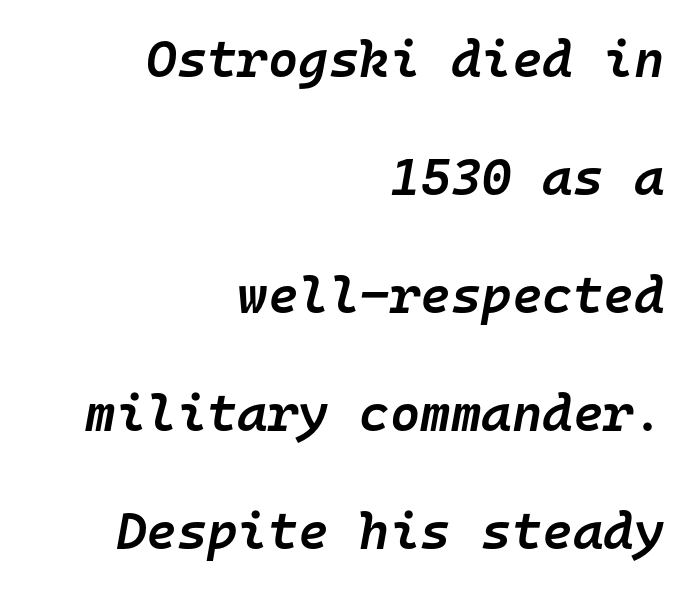
Q: Is the text bold? A: Semi-bold.
Q: Is the text italic (slanted)? A: Yes, it leans right by about 10 degrees.
Q: Is the text underlined? A: No.
Q: How is the paragraph aligned? A: Right-aligned.
Q: Is the spacing between letters normal or unusually wide? A: Normal.
Q: Is the spacing between lines tight, normal or loose? A: Loose.
Q: Width (condensed, normal, or wide)? A: Normal.
Q: Stroke contrast? A: Low.
Q: x-height? A: Medium.
Q: Monospaced? A: Yes.
